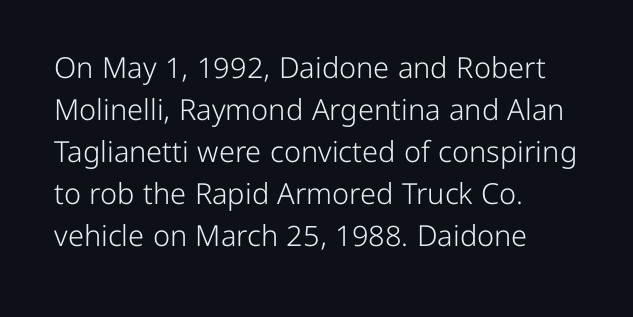
{"serif": "no", "italic": "no", "bold": "no", "weight": "light", "width": "normal", "stroke_contrast": "low", "x_height": "medium", "monospaced": "no", "underline": "no", "align": "left", "line_spacing": "normal", "line_spacing_ratio": 1.45, "letter_spacing": "normal", "letter_spacing_em": 0.0, "glyph_px": 29}
